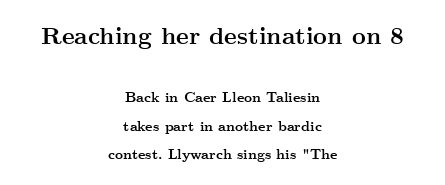
Q: Is the text bold? A: Yes.
Q: Is the text italic (slanted)? A: No, it is upright.
Q: Is the text underlined? A: No.
Q: How is the paragraph aligned? A: Centered.
Q: Is the spacing between letters normal or unusually wide? A: Normal.
Q: Is the spacing between lines tight, normal or loose? A: Loose.
Q: Which block of text is set in a larger size, the first (top) or the second (bottom)? A: The first (top) one.
